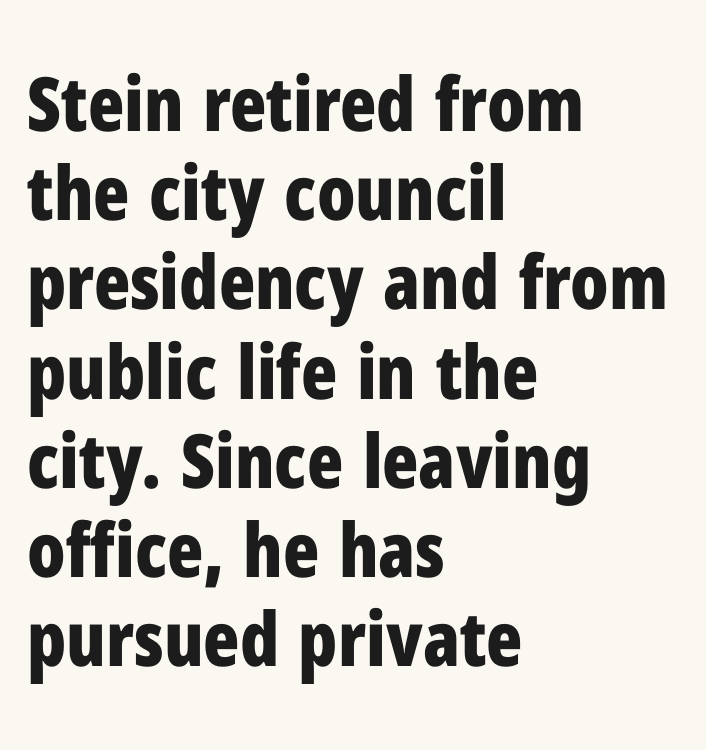
Q: Is the text bold? A: Yes.
Q: Is the text italic (slanted)? A: No, it is upright.
Q: Is the typeface a serif or a sans-serif typeface? A: Sans-serif.
Q: Is the text underlined? A: No.
Q: How is the paragraph aligned? A: Left-aligned.
Q: Is the spacing between letters normal or unusually wide? A: Normal.
Q: Width (condensed, normal, or wide)? A: Condensed.
Q: Stroke contrast? A: Low.
Q: x-height? A: Medium.
Q: Monospaced? A: No.
